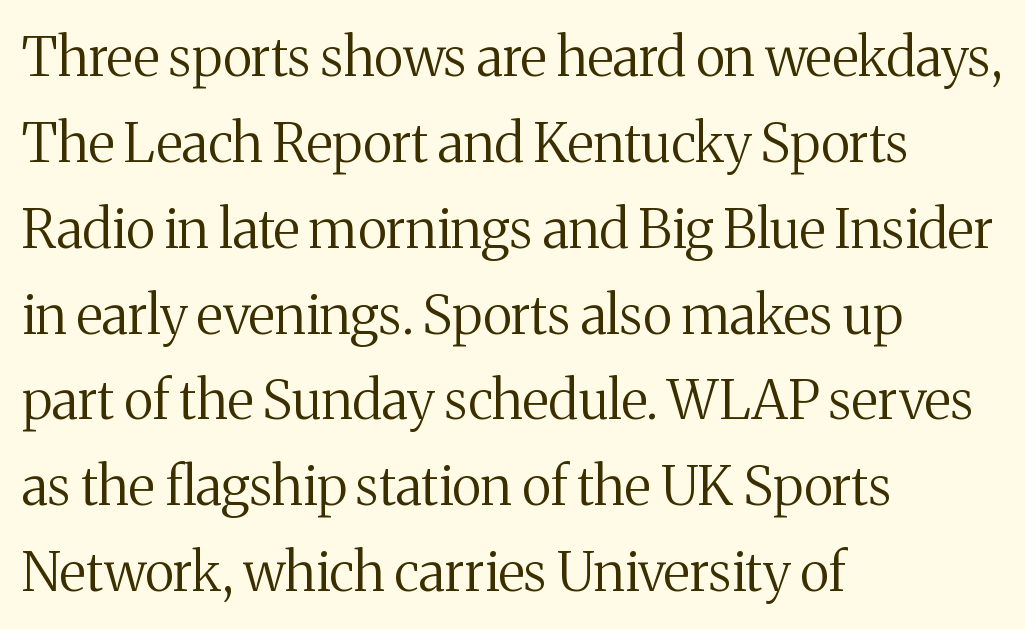
Posture: vertical. The letters look calm and open, with moderate or lighter stems. This rendering employs a face with finishing strokes, i.e., a serif. Letter spacing: default.
